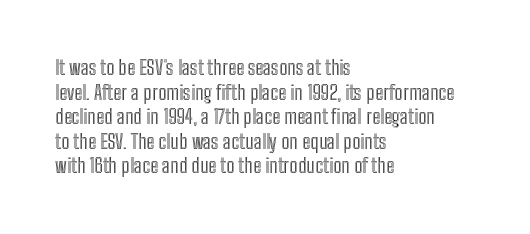
The image shows 20 px text type, upright; set left-aligned, line spacing 1.23x, normal letter spacing, not underlined.
